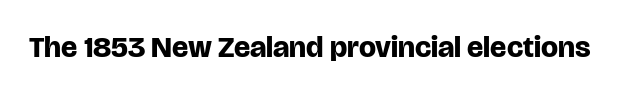
The image shows 30 px bold sans-serif type, upright; set normal letter spacing, not underlined; low stroke contrast and a large x-height.
